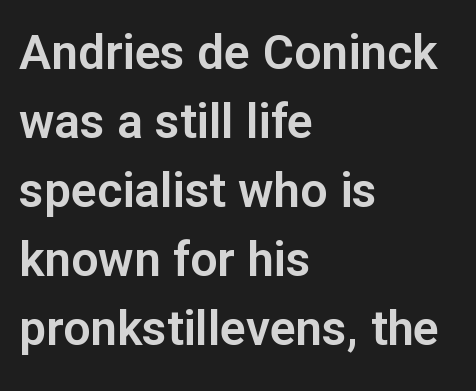
Q: Is the text italic (slanted)? A: No, it is upright.
Q: Is the typeface a serif or a sans-serif typeface? A: Sans-serif.
Q: Is the text underlined? A: No.
Q: How is the paragraph aligned? A: Left-aligned.
Q: Is the spacing between letters normal or unusually wide? A: Normal.
Q: Is the spacing between lines tight, normal or loose? A: Normal.
Q: Width (condensed, normal, or wide)? A: Normal.
Q: Stroke contrast? A: Low.
Q: x-height? A: Medium.
Q: Monospaced? A: No.
